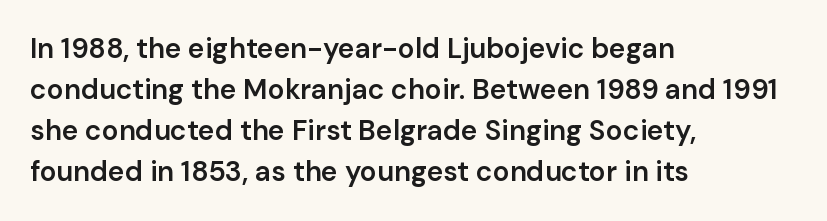
Caption: standard tracking, unaltered. Grotesque or geometric, the face here clearly has no serifs. The letters stand upright; this is a roman face. How heavy is the stroke? Medium-heavy — a semibold, shy of bold. Reading down the column, the eye jumps a familiar distance to each next line. The passage shown is not underscored anywhere.
